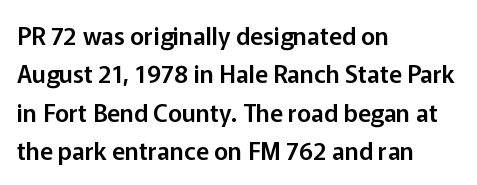
Q: Is the text italic (slanted)? A: No, it is upright.
Q: Is the text underlined? A: No.
Q: How is the paragraph aligned? A: Left-aligned.
Q: Is the spacing between letters normal or unusually wide? A: Normal.
Q: Is the spacing between lines tight, normal or loose? A: Normal.
